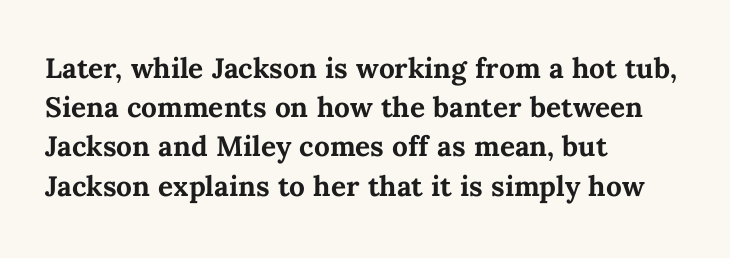
Q: Is the text bold? A: Yes.
Q: Is the text italic (slanted)? A: No, it is upright.
Q: Is the text underlined? A: No.
Q: How is the paragraph aligned? A: Left-aligned.
Q: Is the spacing between letters normal or unusually wide? A: Normal.
Q: Is the spacing between lines tight, normal or loose? A: Normal.
Q: Width (condensed, normal, or wide)? A: Normal.
Q: Stroke contrast? A: Medium.
Q: x-height? A: Medium.
Q: Monospaced? A: No.
